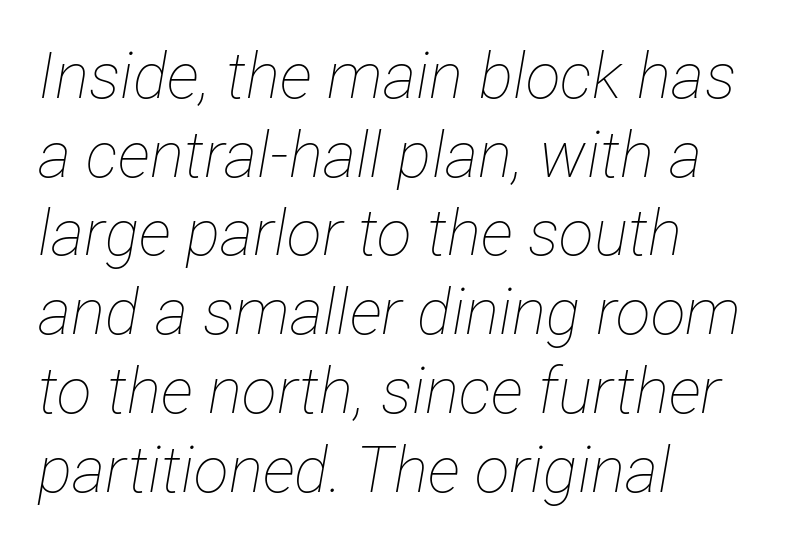
{"italic": "yes", "lean": "right", "slant_degrees": 12, "bold": "no", "weight": "thin", "width": "condensed", "stroke_contrast": "low", "x_height": "medium", "monospaced": "no", "underline": "no", "align": "left", "line_spacing_ratio": 1.23, "letter_spacing": "normal", "letter_spacing_em": 0.0, "glyph_px": 64}
